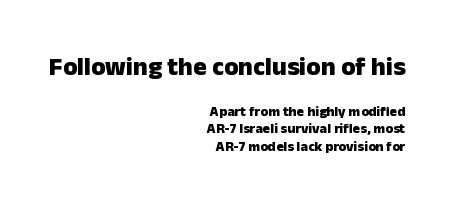
The image shows 26 px bold type, upright; set right-aligned, line spacing 1.24x, normal letter spacing, not underlined; the first (top) block is 1.86x larger.
